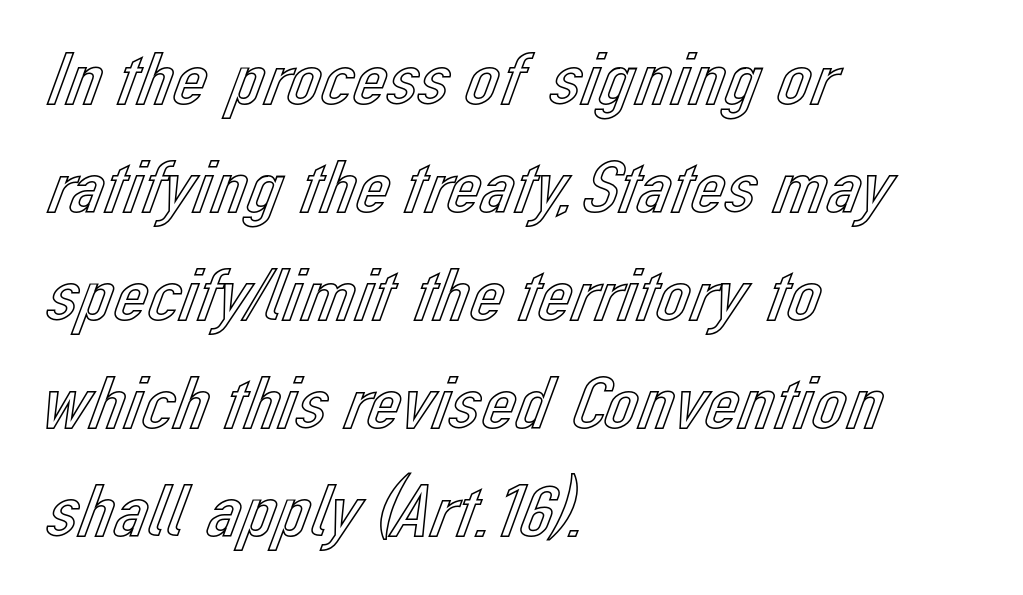
This rendering uses left alignment, leaving the right contour irregular. Rule under the text: the space is simply empty. The letterforms sit shoulder to shoulder at normal distance.
